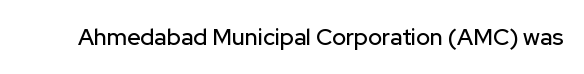
Each word holds together tightly as a unit, with standard inter-letter gaps. Posture: upright roman. The specimen omits any rule beneath the text block's lines.
